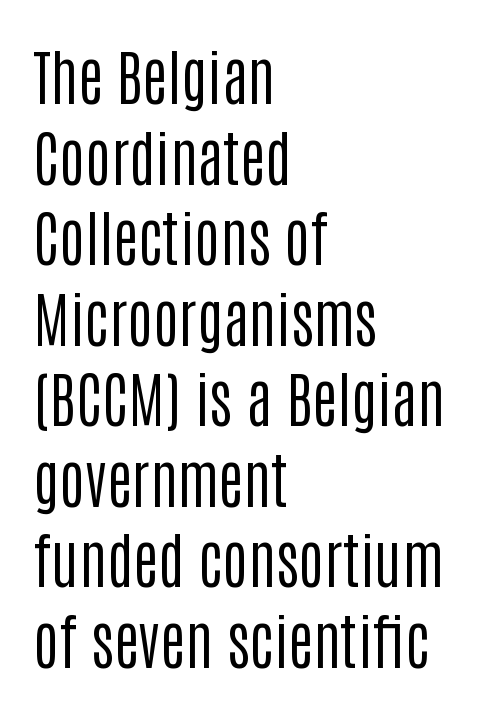
Words float on clear page, feet unadorned. Grotesque or geometric, the face here clearly has no serifs. The lines sit at an ordinary, default distance from one another. Honestly, the letter spacing is just normal — you wouldn't notice it.
